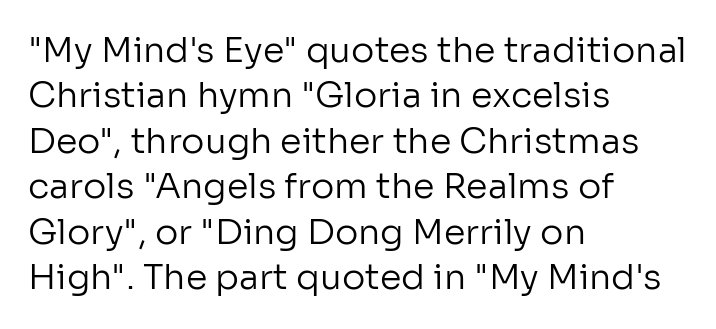
{"serif": "no", "italic": "no", "bold": "no", "weight": "regular", "width": "normal", "stroke_contrast": "low", "x_height": "medium", "monospaced": "no", "underline": "no", "align": "left", "line_spacing": "normal", "line_spacing_ratio": 1.3, "letter_spacing": "normal", "letter_spacing_em": 0.0, "glyph_px": 35}
